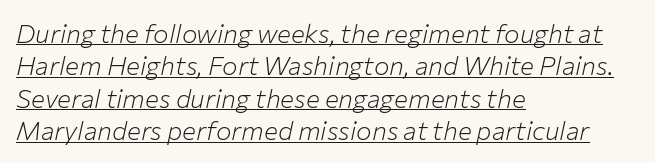
{"italic": "yes", "lean": "right", "slant_degrees": 12, "bold": "no", "underline": "yes", "align": "left", "line_spacing": "normal", "line_spacing_ratio": 1.25, "letter_spacing": "normal", "letter_spacing_em": 0.0, "glyph_px": 26}
